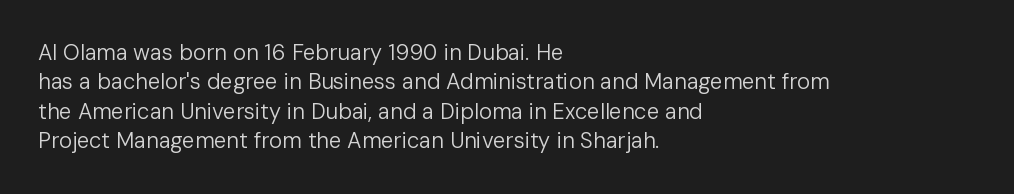
The image shows 22 px text type, upright; set left-aligned, normal line spacing (1.34x), normal letter spacing, not underlined.
